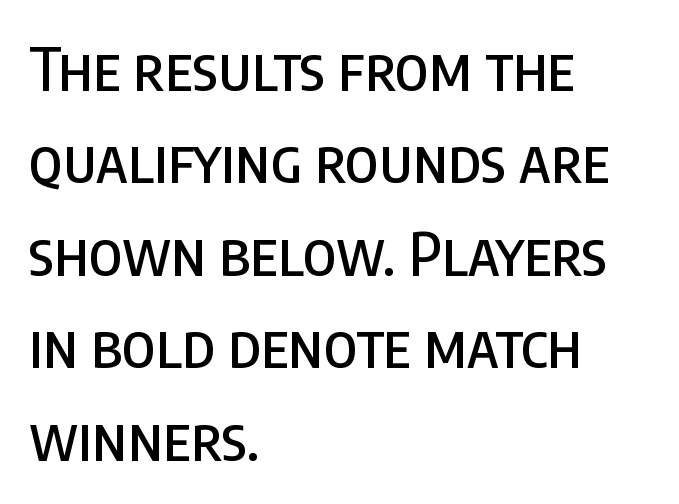
The image shows 60 px condensed sans-serif type, upright; set left-aligned, normal line spacing (1.54x), normal letter spacing, not underlined; low stroke contrast and a large x-height.
